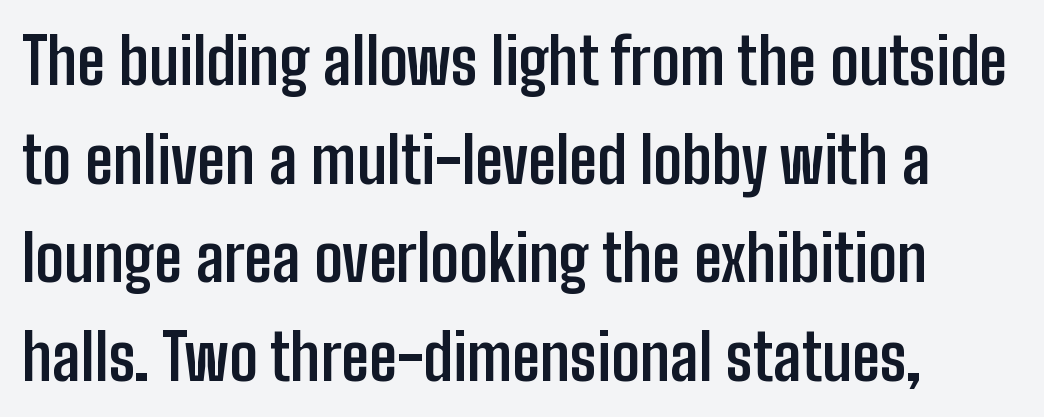
Q: Is the text bold? A: Yes.
Q: Is the text italic (slanted)? A: No, it is upright.
Q: Is the typeface a serif or a sans-serif typeface? A: Sans-serif.
Q: Is the text underlined? A: No.
Q: How is the paragraph aligned? A: Left-aligned.
Q: Is the spacing between letters normal or unusually wide? A: Normal.
Q: Is the spacing between lines tight, normal or loose? A: Normal.
Q: Width (condensed, normal, or wide)? A: Condensed.
Q: Stroke contrast? A: Low.
Q: x-height? A: Medium.
Q: Monospaced? A: No.
